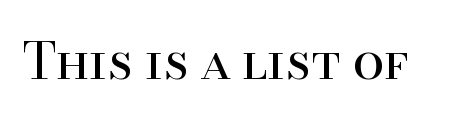
Underlining? Definitely not there. Letters have the restrained weight of plain body copy at most. Does extra space separate the letters? No, they use regular spacing. It's the straight-up-and-down kind of type. Do the characters align in a grid? No, the font is proportional.
